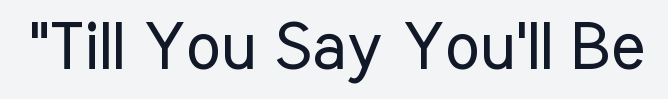
The image shows 66 px regular-weight, condensed sans-serif type, upright; set normal letter spacing, not underlined; low stroke contrast and a medium x-height.
